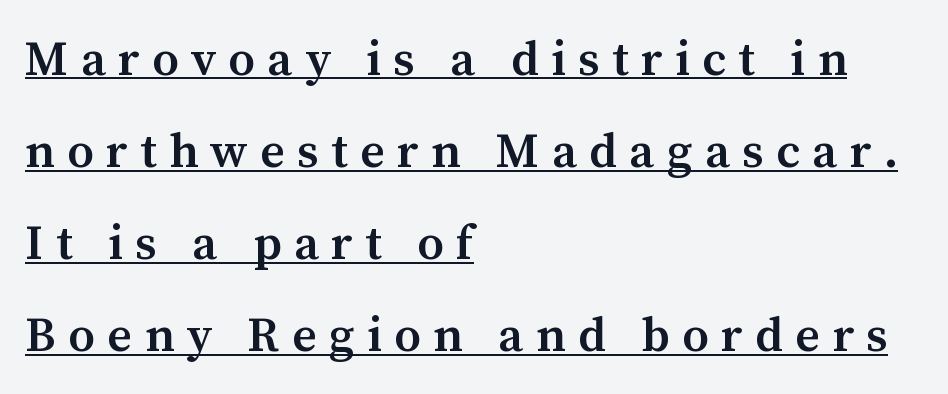
The rendering inserts visible extra space after every character. The text was rendered using a seriffed face with decorative stroke endings. The passage shown is underscored from start to finish. Varying glyph widths throughout — classic text-font behaviour. The lines are spread far apart with generous leading. Stroke thickness is moderately raised; the sample reads as semibold.
